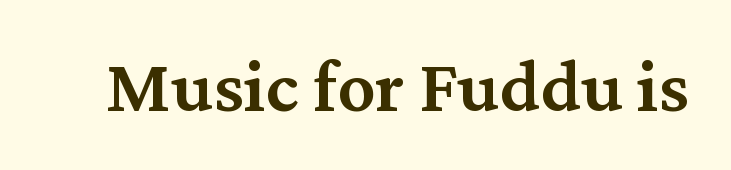
The image shows 76 px semibold serif type, upright; set normal letter spacing, not underlined; medium stroke contrast and a medium x-height.
